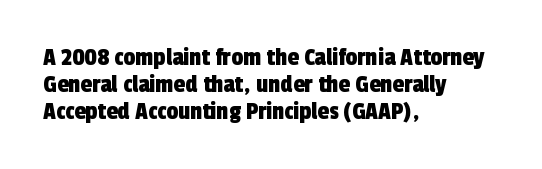
Q: Is the text underlined? A: No.
Q: How is the paragraph aligned? A: Left-aligned.
Q: Is the spacing between letters normal or unusually wide? A: Normal.
Q: Is the spacing between lines tight, normal or loose? A: Tight.
